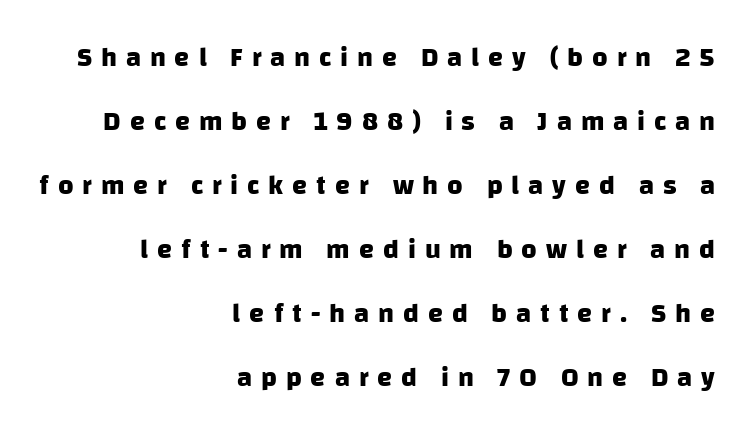
Q: Is the text bold? A: Yes.
Q: Is the text underlined? A: No.
Q: How is the paragraph aligned? A: Right-aligned.
Q: Is the spacing between letters normal or unusually wide? A: Unusually wide.
Q: Is the spacing between lines tight, normal or loose? A: Loose.
